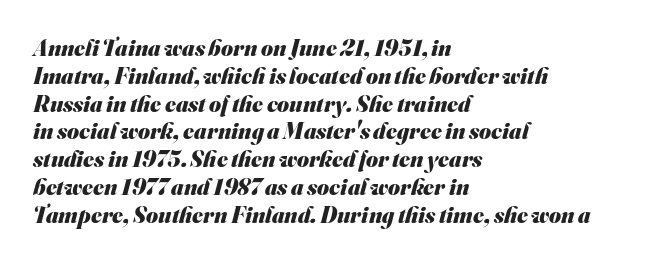
{"bold": "yes", "underline": "no", "align": "left", "line_spacing_ratio": 1.21, "letter_spacing": "normal", "letter_spacing_em": 0.0, "glyph_px": 23}
